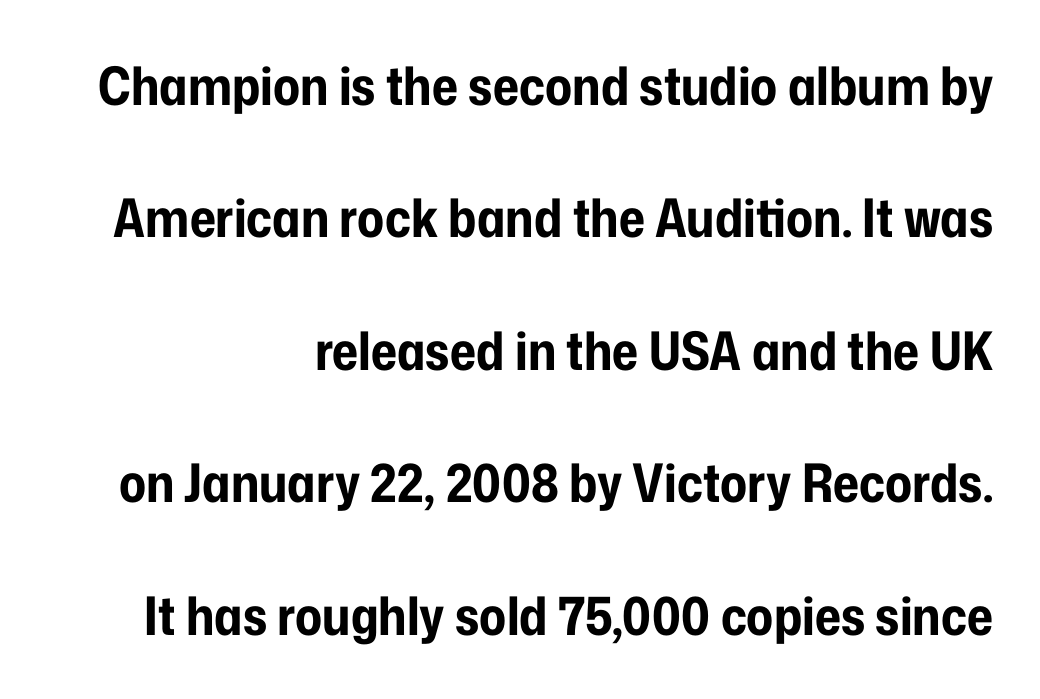
This rendering leaves character spacing at its baseline value. Caption: multi-line text, flush right, ragged left. Airy leading. Serif or sans? Sans — the stroke terminals are bare.
